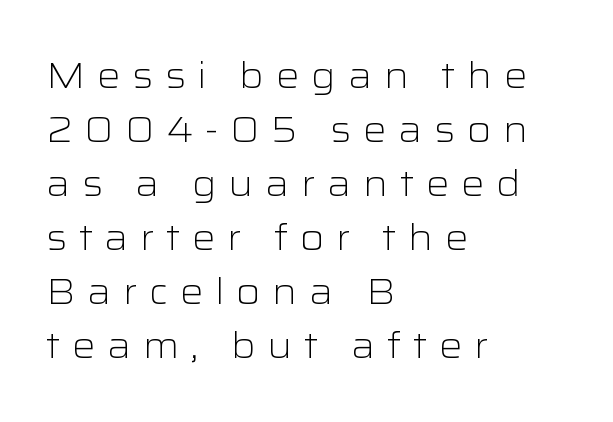
{"serif": "no", "italic": "no", "bold": "no", "weight": "light", "width": "wide", "stroke_contrast": "low", "x_height": "medium", "monospaced": "no", "underline": "no", "align": "left", "line_spacing": "normal", "line_spacing_ratio": 1.46, "letter_spacing": "wide", "letter_spacing_em": 0.31, "glyph_px": 37}
